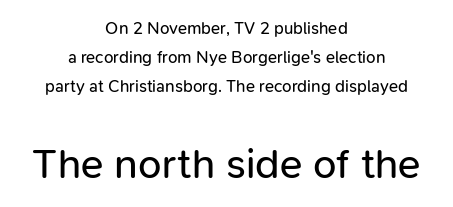
The image shows 42 px regular-weight sans-serif type, upright; set centered, line spacing 1.71x, normal letter spacing, not underlined; the second (bottom) block is 2.47x larger; low stroke contrast and a medium x-height.
